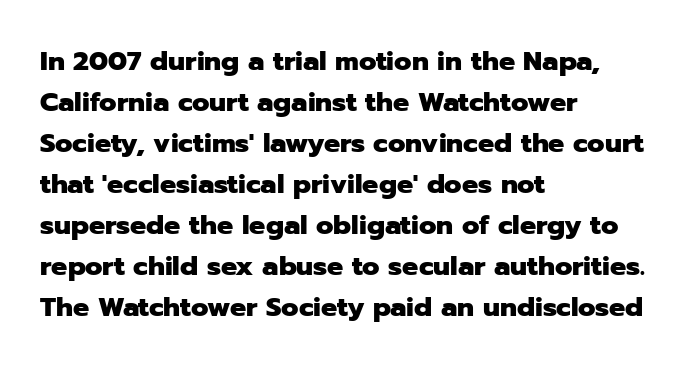
Line beginnings align vertically; line endings do not. Between one letter and the next there's only the usual sliver of space. Notice how descenders clear the ascenders below comfortably — that's standard leading. Does the lettering tilt? It doesn't — this is upright. Letters rest on an invisible, unmarked baseline.
